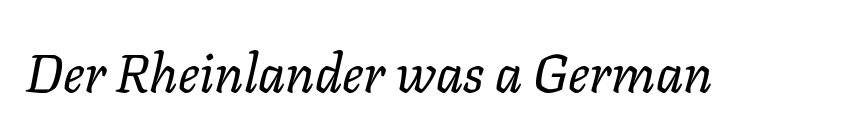
{"italic": "yes", "lean": "right", "slant_degrees": 11, "bold": "no", "weight": "regular", "width": "normal", "stroke_contrast": "low", "x_height": "medium", "monospaced": "no", "underline": "no", "letter_spacing": "normal", "letter_spacing_em": 0.0, "glyph_px": 53}
